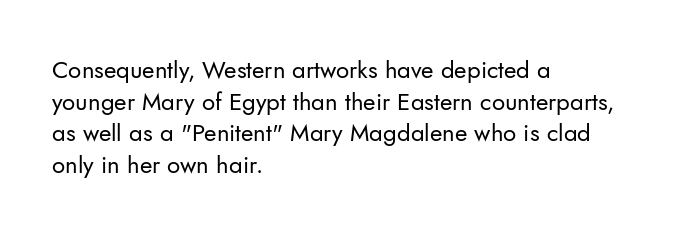
{"italic": "no", "bold": "no", "underline": "no", "align": "left", "line_spacing": "normal", "line_spacing_ratio": 1.32, "letter_spacing": "normal", "letter_spacing_em": 0.0, "glyph_px": 24}
